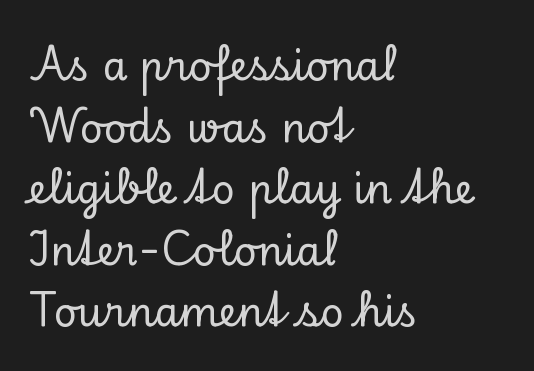
Q: Is the text italic (slanted)? A: No, it is upright.
Q: Is the text underlined? A: No.
Q: How is the paragraph aligned? A: Left-aligned.
Q: Is the spacing between letters normal or unusually wide? A: Normal.
Q: Is the spacing between lines tight, normal or loose? A: Normal.
Q: Width (condensed, normal, or wide)? A: Normal.
Q: Stroke contrast? A: Low.
Q: x-height? A: Small.
Q: Monospaced? A: No.
